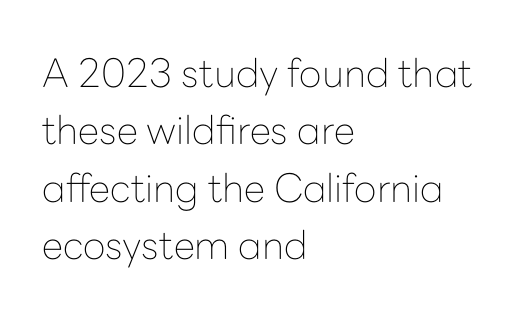
The image shows 39 px thin sans-serif type, upright; set left-aligned, normal line spacing (1.47x), normal letter spacing, not underlined; low stroke contrast and a medium x-height.
